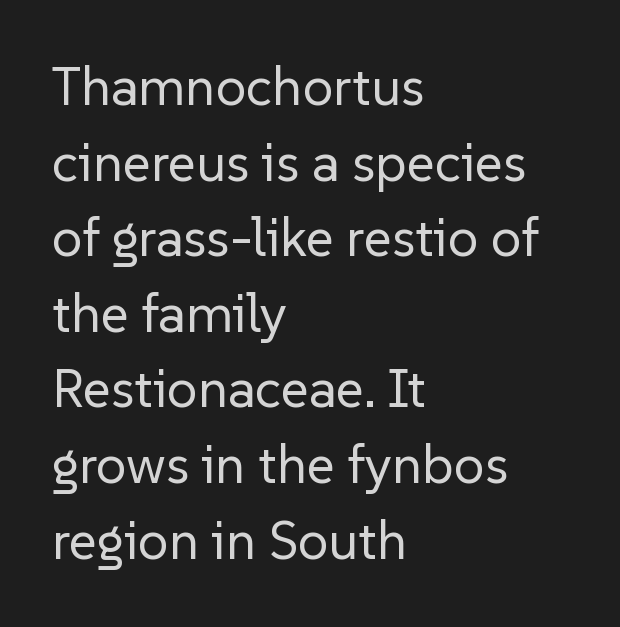
{"serif": "no", "italic": "no", "bold": "no", "weight": "regular", "width": "normal", "stroke_contrast": "low", "x_height": "medium", "monospaced": "no", "underline": "no", "align": "left", "line_spacing": "normal", "line_spacing_ratio": 1.4, "letter_spacing": "normal", "letter_spacing_em": 0.0, "glyph_px": 54}
